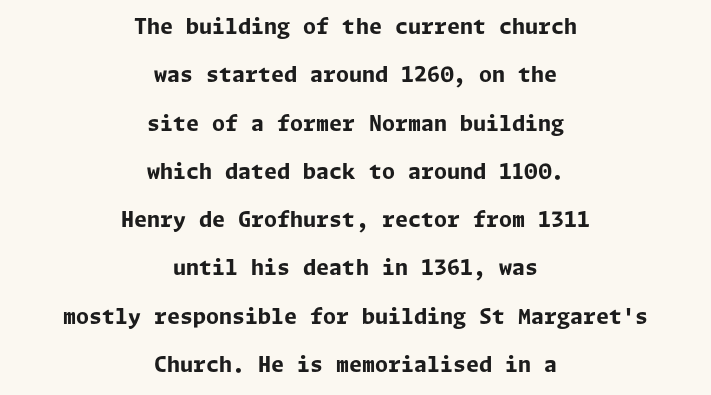
{"italic": "no", "bold": "yes", "underline": "no", "align": "center", "line_spacing": "loose", "line_spacing_ratio": 2.3, "letter_spacing": "normal", "letter_spacing_em": 0.0, "glyph_px": 21}
